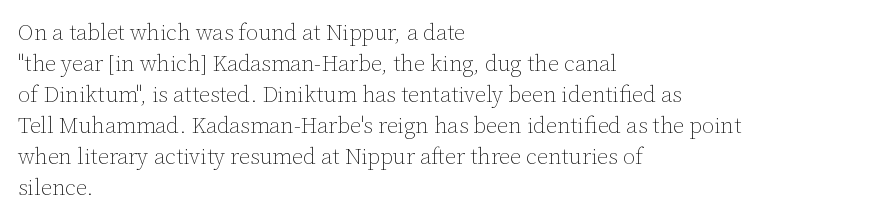
The words here are not underlined. Default kerning and tracking; the words read as compact shapes. The paragraph shown leans on its left margin. Posture: straight, roman, zero tilt. Vertical stems look standard width or narrower in stroke. Vertical spacing — default.
